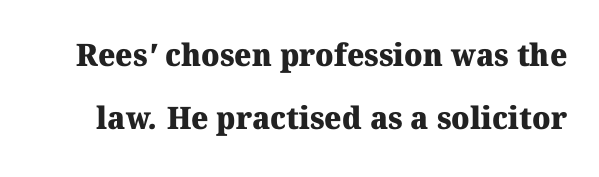
Q: Is the text bold? A: Yes.
Q: Is the typeface a serif or a sans-serif typeface? A: Serif.
Q: Is the text underlined? A: No.
Q: Is the spacing between letters normal or unusually wide? A: Normal.
Q: Is the spacing between lines tight, normal or loose? A: Loose.
Q: Width (condensed, normal, or wide)? A: Normal.
Q: Stroke contrast? A: Medium.
Q: x-height? A: Medium.
Q: Monospaced? A: No.
